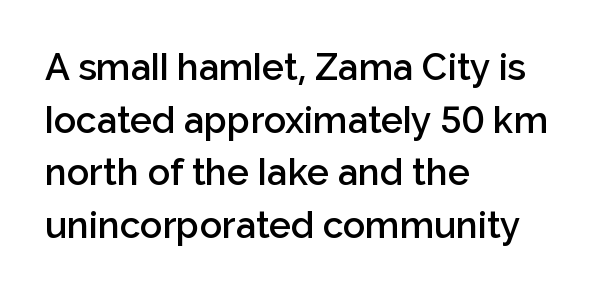
Left-aligned paragraph, ragged on the right. I'd call this a sans setting — the letters go barefoot. Compared with typical paragraphs, the rows here are spaced about the same. Underline: absent. I'd describe the lettering as semibold — firm but not a full bold. Designer's note — italics off, roman on.
